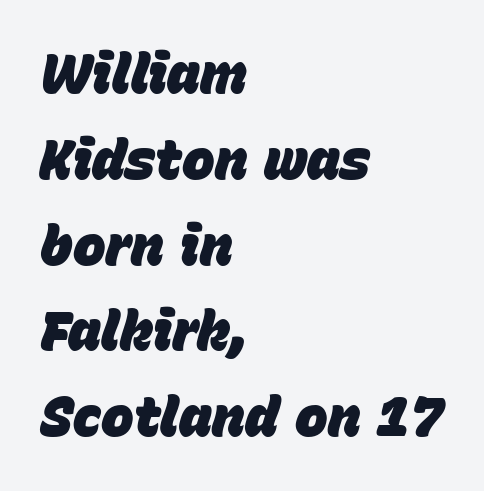
{"italic": "yes", "lean": "right", "slant_degrees": 15, "bold": "yes", "weight": "heavy", "width": "normal", "stroke_contrast": "low", "x_height": "large", "monospaced": "no", "underline": "no", "align": "left", "line_spacing": "normal", "line_spacing_ratio": 1.56, "letter_spacing": "normal", "letter_spacing_em": 0.0, "glyph_px": 55}
